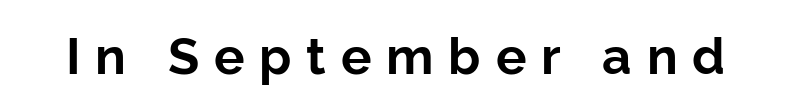
Here the designer chose a conventional face with non-uniform glyph widths. Weight: bold. Honestly, there is no underline to notice here at all. Spacing between characters has been opened up far beyond the box default. When letters stand straight like this, we call the style roman or upright. The rendering shows plain stroke endings on the letterforms — a sans-serif design.
